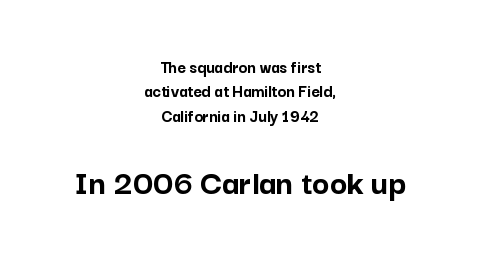
{"serif": "no", "italic": "no", "bold": "yes", "weight": "semibold", "width": "normal", "stroke_contrast": "low", "x_height": "medium", "monospaced": "no", "underline": "no", "align": "center", "line_spacing": "normal", "line_spacing_ratio": 1.35, "letter_spacing": "normal", "letter_spacing_em": 0.0, "larger_block": "second", "size_ratio": 2.0, "glyph_px": 36}
